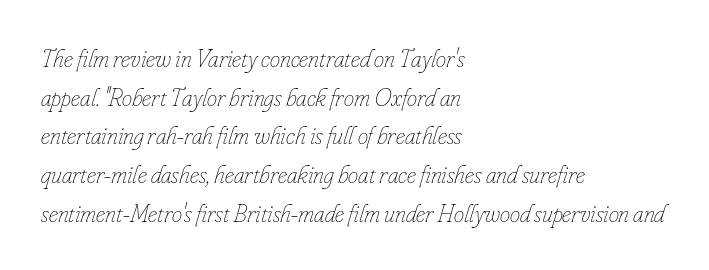
{"italic": "yes", "lean": "right", "slant_degrees": 16, "bold": "no", "underline": "no", "align": "left", "line_spacing": "normal", "line_spacing_ratio": 1.49, "letter_spacing": "normal", "letter_spacing_em": 0.0, "glyph_px": 26}
